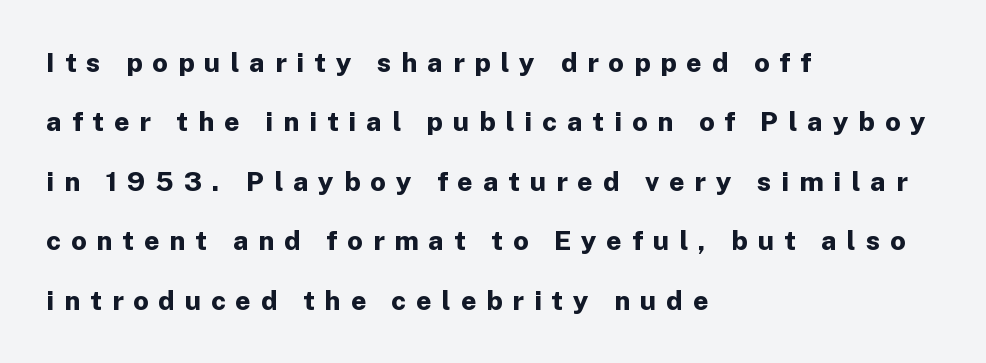
{"italic": "no", "bold": "yes", "underline": "no", "align": "left", "line_spacing": "loose", "line_spacing_ratio": 2.2, "letter_spacing": "wide", "letter_spacing_em": 0.37, "glyph_px": 27}
